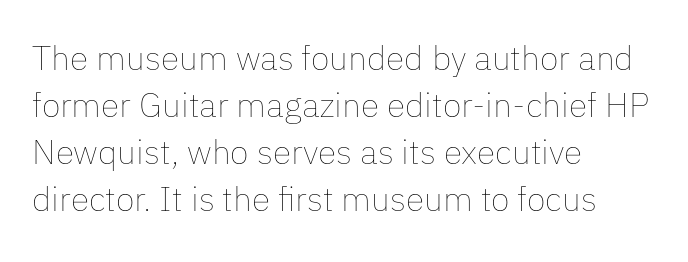
The image shows 34 px thin type, upright; set left-aligned, normal line spacing (1.38x), normal letter spacing, not underlined; low stroke contrast and a medium x-height.
